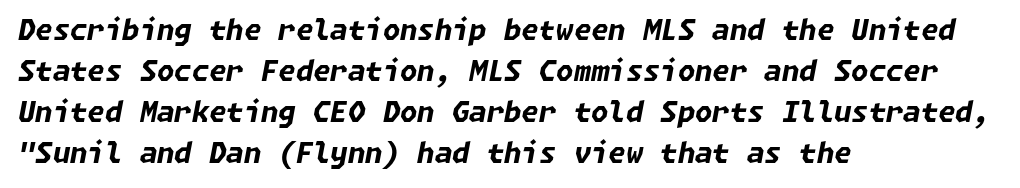
{"italic": "yes", "lean": "right", "slant_degrees": 11, "bold": "yes", "weight": "bold", "width": "normal", "stroke_contrast": "low", "x_height": "medium", "underline": "no", "align": "left", "line_spacing": "normal", "line_spacing_ratio": 1.46, "letter_spacing": "normal", "letter_spacing_em": 0.0, "glyph_px": 28}
